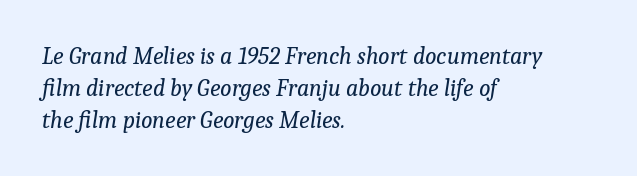
You could call the tracking neutral — neither tight nor loose. A quiet, ordinary-to-light weight characterises the typeface. The space between consecutive lines is moderate. Anything drawn beneath the words? Only blank space. Posture: slanted. This sample is left-justified, so line endings fall wherever the words run out.
